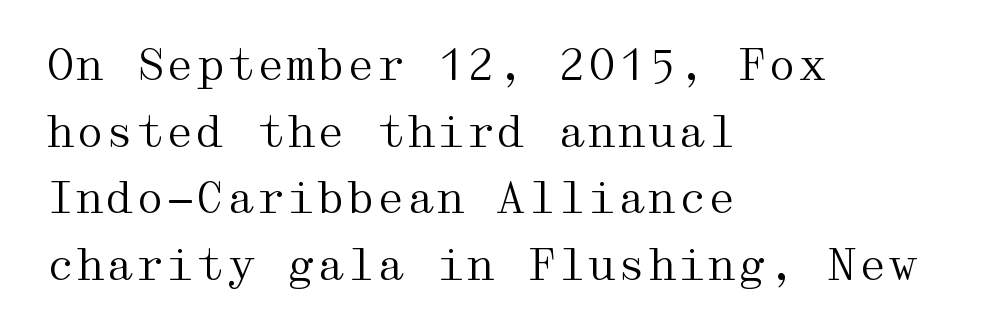
{"serif": "yes", "italic": "no", "bold": "no", "weight": "regular", "width": "wide", "stroke_contrast": "medium", "x_height": "medium", "underline": "no", "align": "left", "line_spacing": "normal", "line_spacing_ratio": 1.55, "letter_spacing": "normal", "letter_spacing_em": 0.0, "glyph_px": 43}
